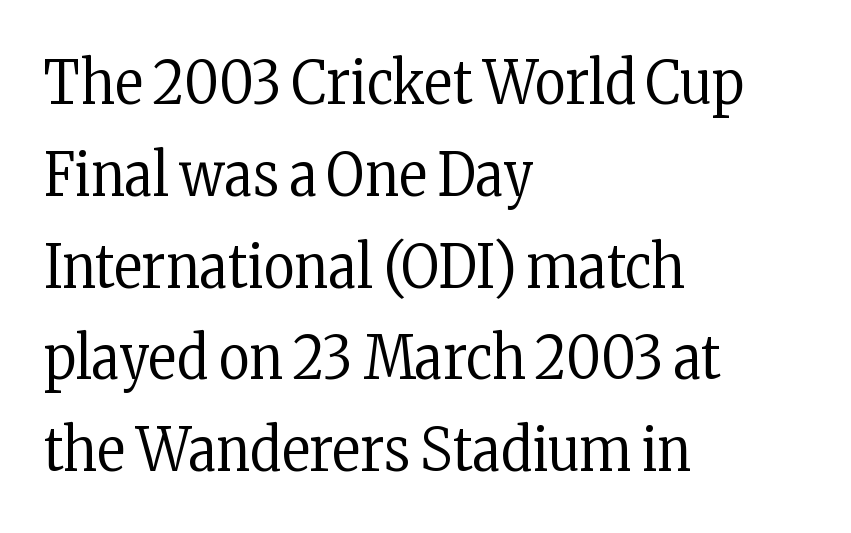
Between one letter and the next there's only the usual sliver of space. Only glyphs here, with clear space below each row. Ascenders rise straight up at ninety degrees. Look at the bottom of the vertical strokes: they flare into serifs here.
